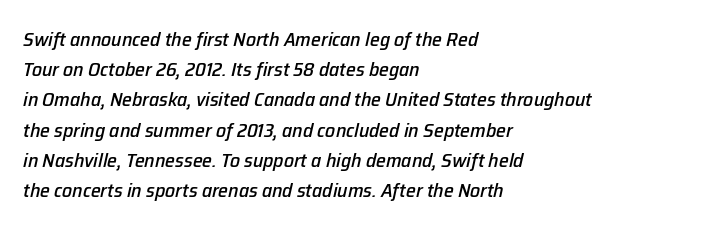
Q: Is the text italic (slanted)? A: Yes, it leans right by about 12 degrees.
Q: Is the text underlined? A: No.
Q: How is the paragraph aligned? A: Left-aligned.
Q: Is the spacing between letters normal or unusually wide? A: Normal.
Q: Is the spacing between lines tight, normal or loose? A: Normal.
